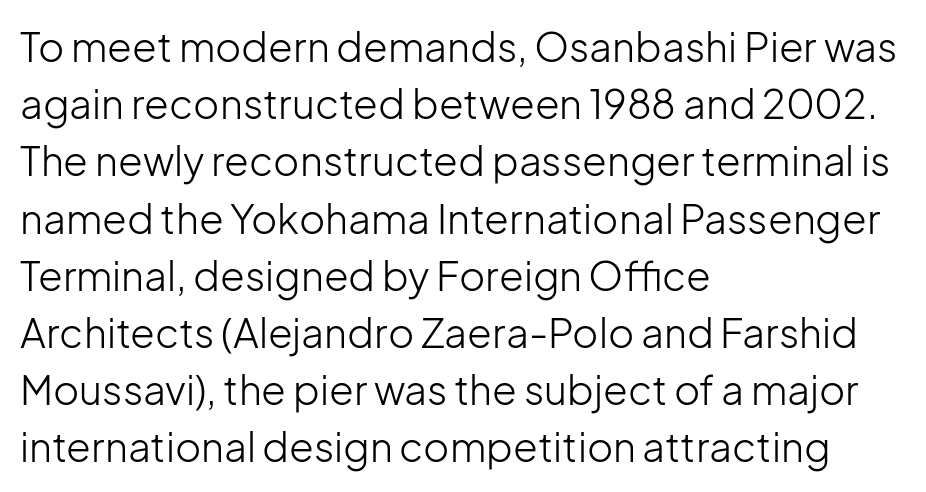
The image shows 40 px light sans-serif type, upright; set left-aligned, normal line spacing (1.43x), normal letter spacing, not underlined; low stroke contrast and a medium x-height.
